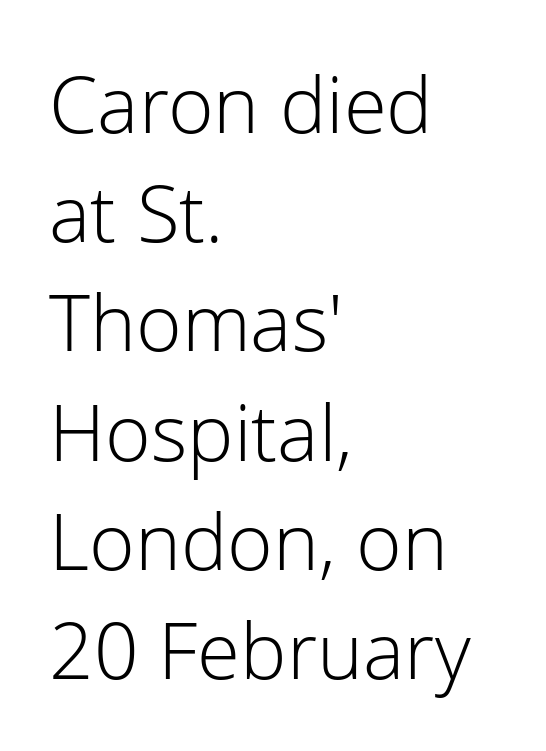
{"serif": "no", "italic": "no", "bold": "no", "weight": "light", "width": "normal", "stroke_contrast": "low", "x_height": "medium", "monospaced": "no", "underline": "no", "align": "left", "line_spacing": "normal", "line_spacing_ratio": 1.4, "letter_spacing": "normal", "letter_spacing_em": 0.0, "glyph_px": 78}
